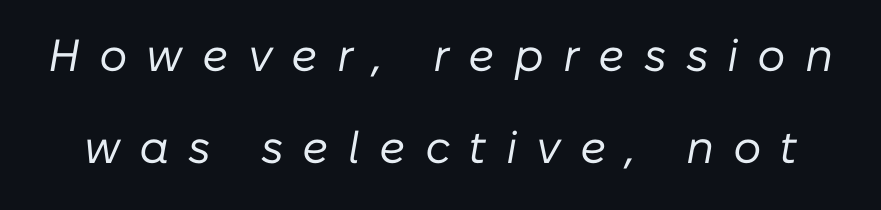
Q: Is the text bold? A: No.
Q: Is the text italic (slanted)? A: Yes, it leans right by about 10 degrees.
Q: Is the text underlined? A: No.
Q: Is the spacing between letters normal or unusually wide? A: Unusually wide.
Q: Is the spacing between lines tight, normal or loose? A: Loose.
Q: Width (condensed, normal, or wide)? A: Normal.
Q: Stroke contrast? A: Low.
Q: x-height? A: Medium.
Q: Monospaced? A: No.
